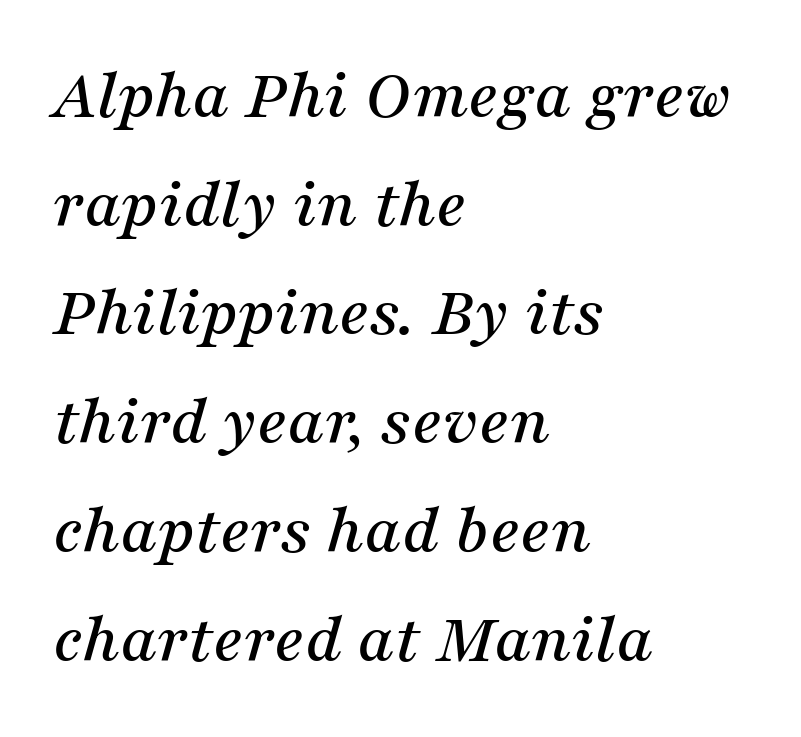
The image shows 72 px serif type, italic (leaning right); set left-aligned, normal line spacing (1.51x), normal letter spacing, not underlined; medium stroke contrast and a medium x-height.
